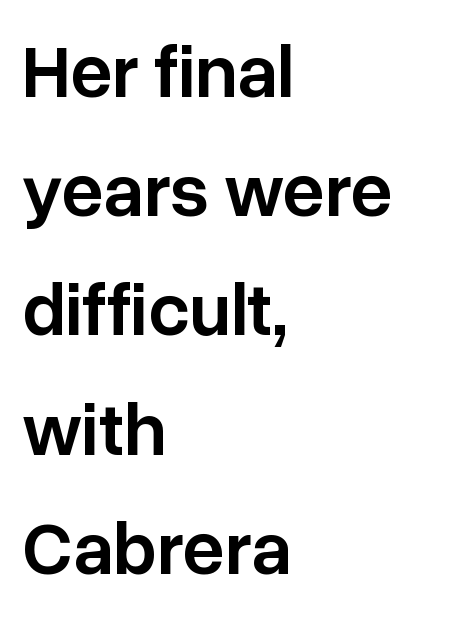
{"serif": "no", "italic": "no", "bold": "semi", "weight": "semibold", "width": "normal", "stroke_contrast": "low", "x_height": "medium", "monospaced": "no", "underline": "no", "align": "left", "line_spacing": "normal", "line_spacing_ratio": 1.59, "letter_spacing": "normal", "letter_spacing_em": 0.0, "glyph_px": 75}
